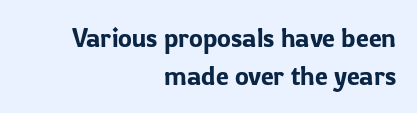
{"italic": "no", "underline": "no", "align": "right", "line_spacing": "normal", "line_spacing_ratio": 1.46, "letter_spacing": "normal", "letter_spacing_em": 0.0, "glyph_px": 26}
